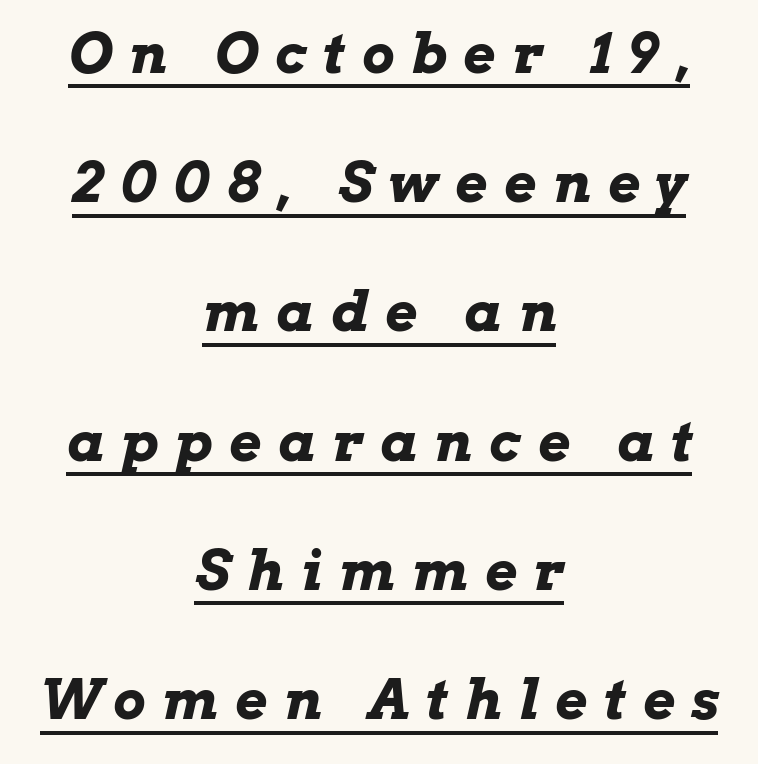
Students, note that the glyphs here are deliberately spaced far apart. Heft: maximum for text — a bold. The vertical gap from one line to the next is large. Glance below the letters and you will spot a drawn line.
